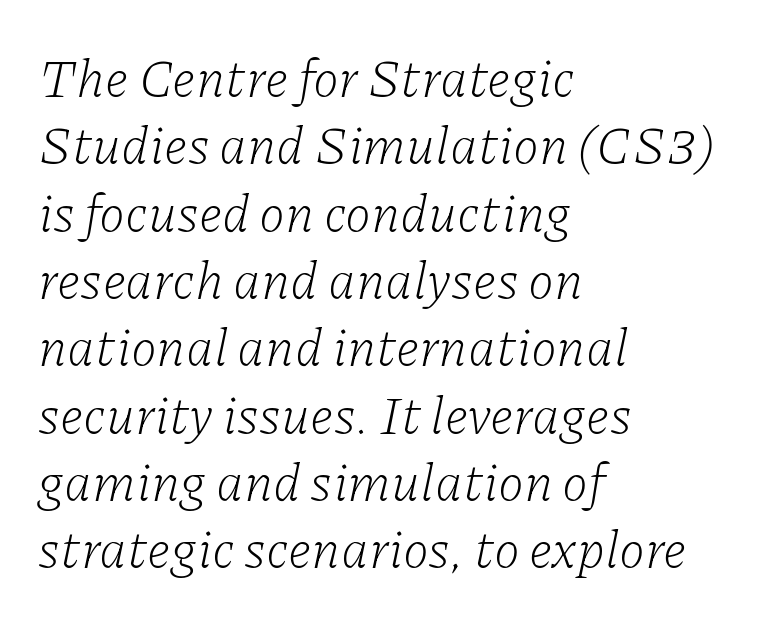
Think of a printed novel: that variable character pitch is what you see here. Just letters on the line, the space beneath them empty. These lines were composed using italics. Regular leading. Each letter's strokes conclude with small projecting serifs. Does extra space separate the letters? No, they use regular spacing.
